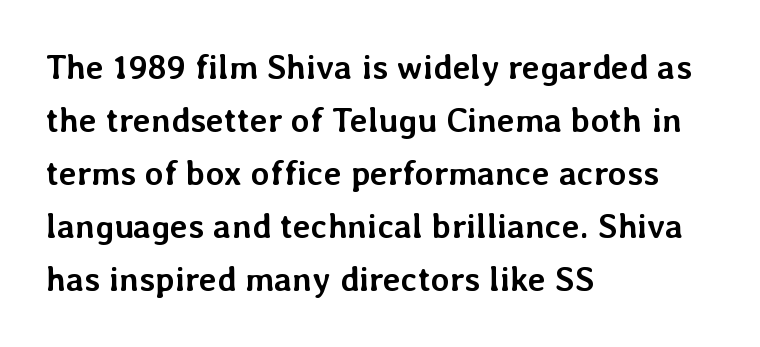
The designer left line spacing at the default. Tracking value appears to be zero — textbook default spacing. Every row of glyphs begins at an identical x-position on the left. Looks like regular typesetting: each glyph gets only the width it needs. Each glyph is drawn with heavy, bold strokes.
